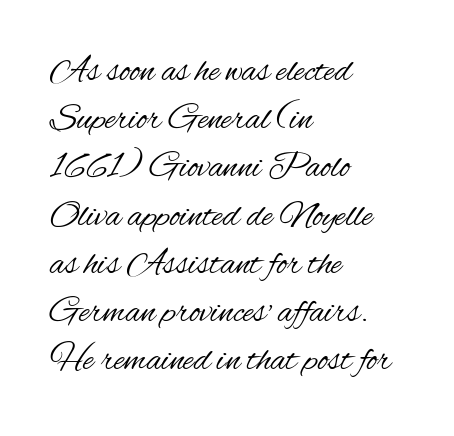
The image shows 36 px regular-weight, condensed sans-serif type; set left-aligned, normal line spacing (1.34x), normal letter spacing, not underlined; medium stroke contrast and a small x-height.
